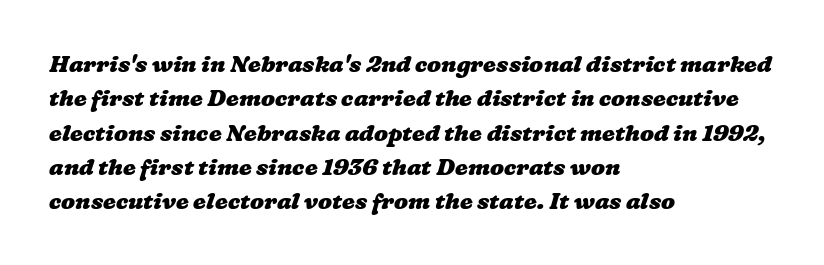
Spacing between characters is what you'd get straight out of the box. This sample is left-justified, so line endings fall wherever the words run out. Honestly, there is no underline to notice here at all. This is heavy type, rendered in bold. Line spacing here is normal.
